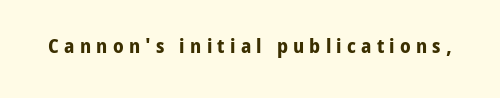
Q: Is the text bold? A: Yes.
Q: Is the text italic (slanted)? A: No, it is upright.
Q: Is the text underlined? A: No.
Q: Is the spacing between letters normal or unusually wide? A: Unusually wide.
